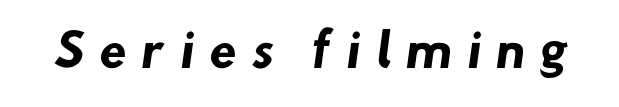
{"serif": "no", "bold": "yes", "weight": "heavy", "width": "normal", "stroke_contrast": "low", "x_height": "small", "monospaced": "no", "underline": "no", "letter_spacing": "wide", "letter_spacing_em": 0.32, "glyph_px": 45}
